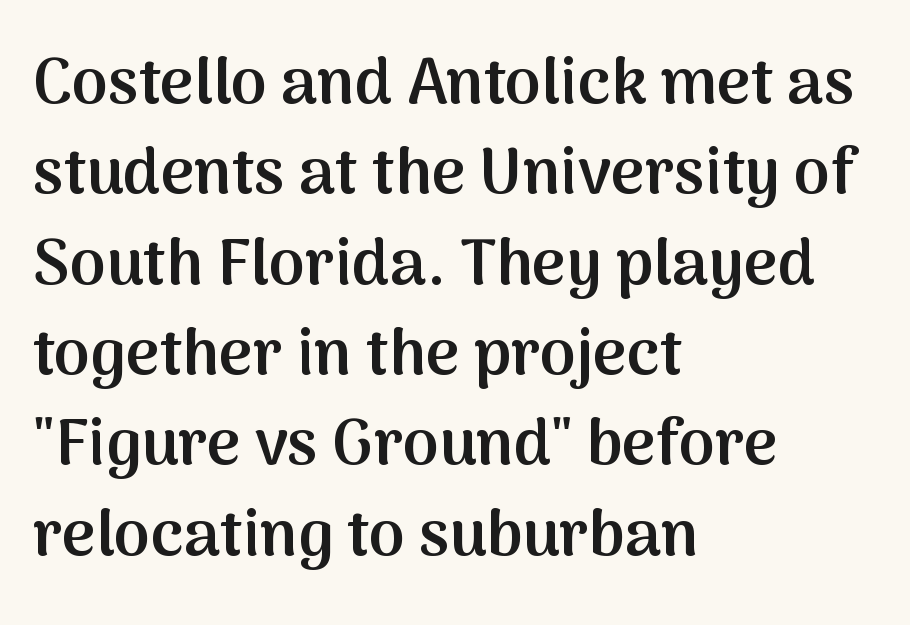
The image shows 65 px semibold sans-serif type, upright; set left-aligned, normal line spacing (1.39x), normal letter spacing, not underlined; medium stroke contrast and a medium x-height.
